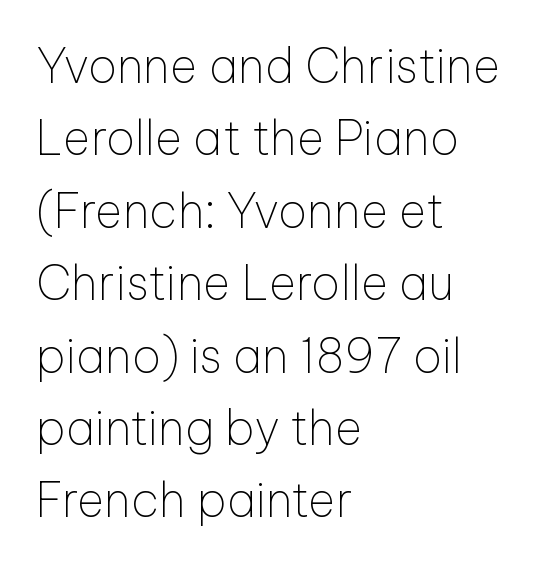
The image shows 47 px thin sans-serif type, upright; set left-aligned, normal line spacing (1.54x), normal letter spacing, not underlined; low stroke contrast and a medium x-height.
